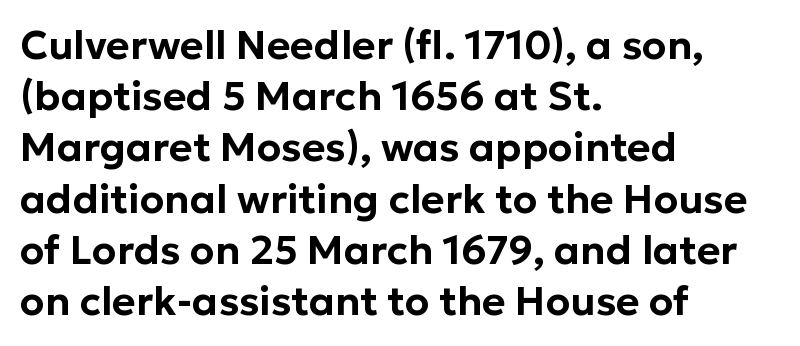
The image shows 40 px sans-serif type, upright; set left-aligned, normal line spacing (1.28x), normal letter spacing, not underlined; low stroke contrast and a medium x-height.
